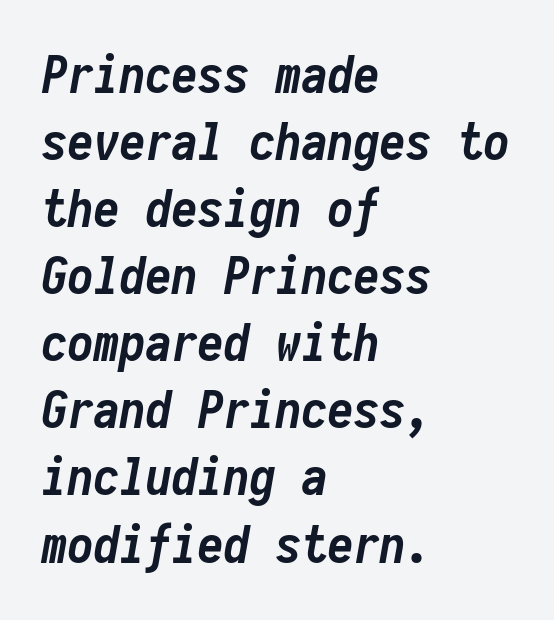
{"italic": "yes", "lean": "right", "slant_degrees": 10, "bold": "yes", "weight": "semibold", "width": "condensed", "stroke_contrast": "low", "x_height": "medium", "monospaced": "yes", "underline": "no", "align": "left", "line_spacing": "normal", "line_spacing_ratio": 1.29, "letter_spacing": "normal", "letter_spacing_em": 0.0, "glyph_px": 52}
